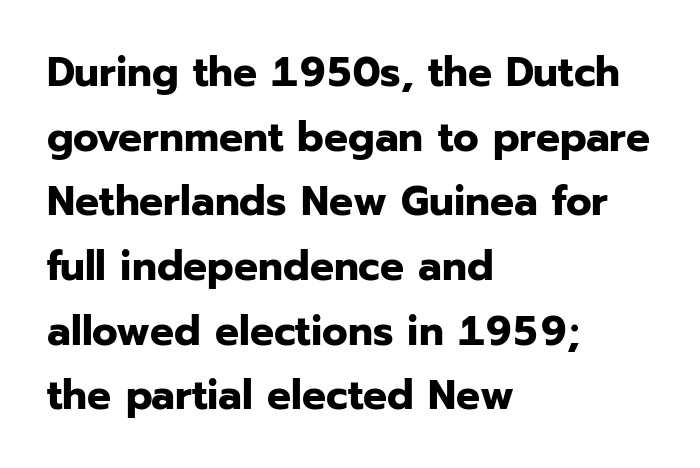
{"serif": "no", "italic": "no", "bold": "yes", "weight": "bold", "width": "normal", "stroke_contrast": "low", "x_height": "medium", "monospaced": "no", "underline": "no", "align": "left", "line_spacing": "normal", "line_spacing_ratio": 1.54, "letter_spacing": "normal", "letter_spacing_em": 0.0, "glyph_px": 42}
